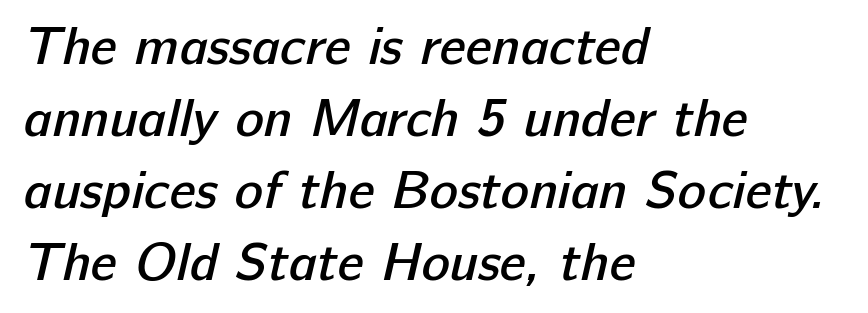
{"serif": "no", "bold": "semi", "weight": "semibold", "width": "normal", "stroke_contrast": "low", "x_height": "medium", "monospaced": "no", "underline": "no", "align": "left", "line_spacing": "normal", "line_spacing_ratio": 1.36, "letter_spacing": "normal", "letter_spacing_em": 0.0, "glyph_px": 53}
